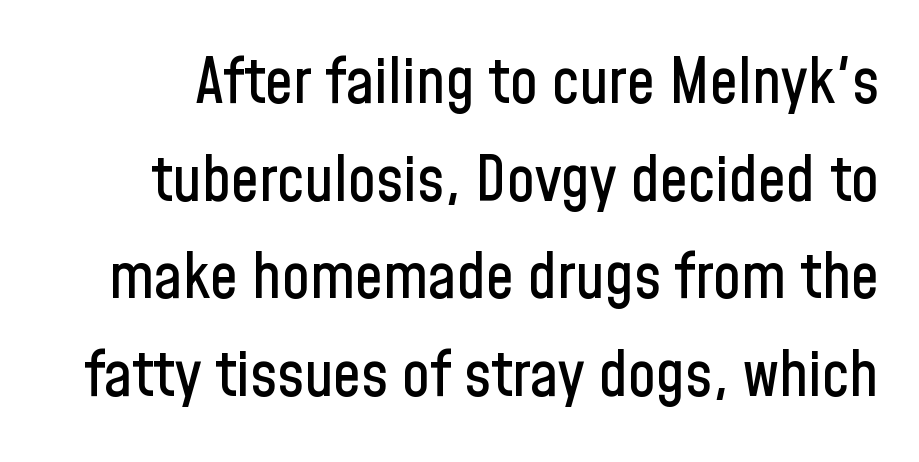
Q: Is the text italic (slanted)? A: No, it is upright.
Q: Is the typeface a serif or a sans-serif typeface? A: Sans-serif.
Q: Is the text underlined? A: No.
Q: Is the spacing between letters normal or unusually wide? A: Normal.
Q: Is the spacing between lines tight, normal or loose? A: Normal.
Q: Width (condensed, normal, or wide)? A: Condensed.
Q: Stroke contrast? A: Low.
Q: x-height? A: Medium.
Q: Monospaced? A: No.
